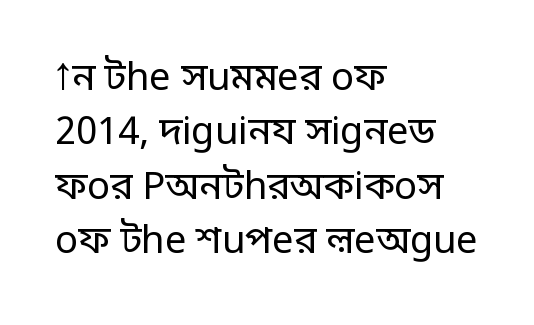
{"serif": "no", "italic": "no", "bold": "no", "weight": "regular", "width": "normal", "stroke_contrast": "low", "x_height": "large", "monospaced": "no", "underline": "no", "align": "left", "line_spacing": "normal", "line_spacing_ratio": 1.43, "letter_spacing": "normal", "letter_spacing_em": 0.0, "glyph_px": 38}
